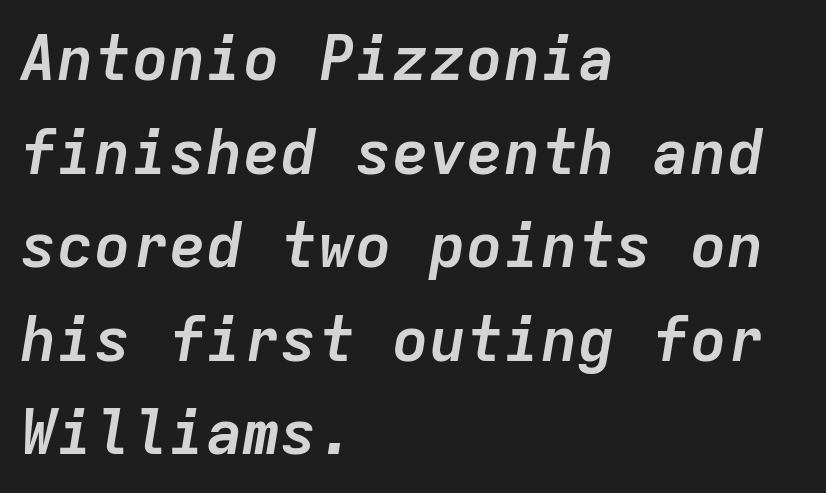
The image shows 62 px semibold type, italic (leaning right), monospaced; set left-aligned, normal line spacing (1.51x), normal letter spacing, not underlined; low stroke contrast and a medium x-height.
